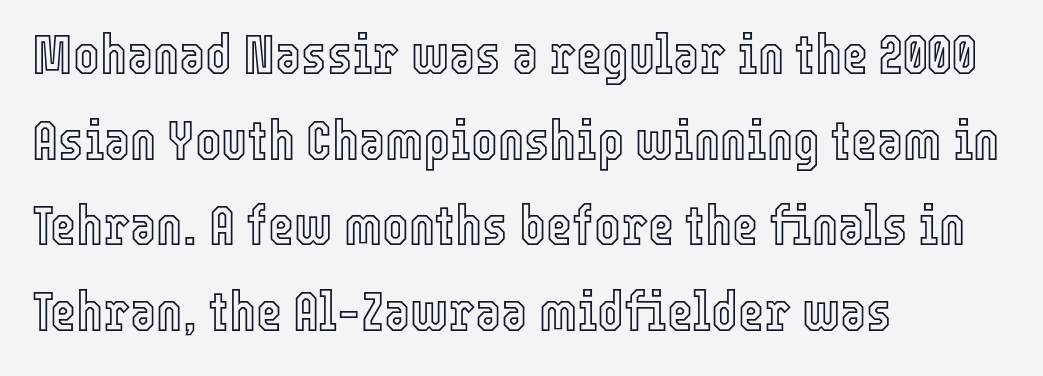
Q: Is the text italic (slanted)? A: No, it is upright.
Q: Is the text underlined? A: No.
Q: How is the paragraph aligned? A: Left-aligned.
Q: Is the spacing between letters normal or unusually wide? A: Normal.
Q: Is the spacing between lines tight, normal or loose? A: Normal.
Q: Width (condensed, normal, or wide)? A: Condensed.
Q: x-height? A: Medium.
Q: Monospaced? A: No.
